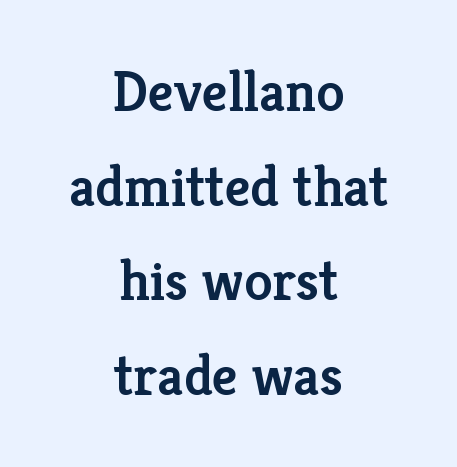
The strokes are fattened partway — semibold, not bold. The rendering keeps characters at their native spacing. This is the regular roman posture of the typeface. A serif font was chosen for this passage.
